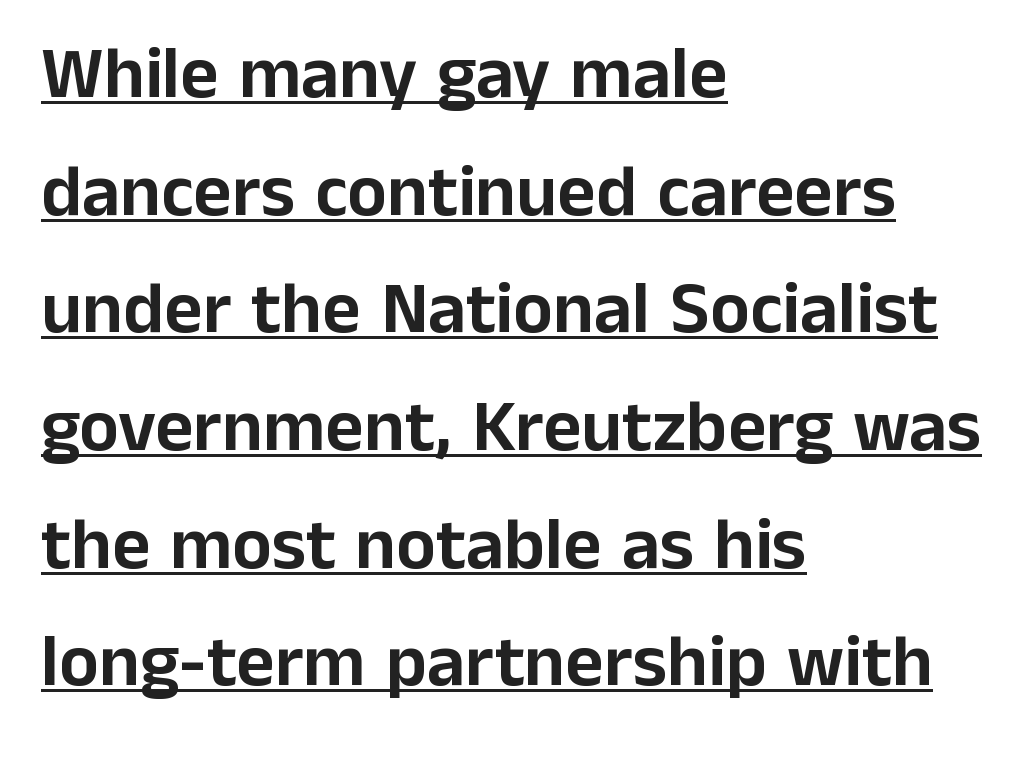
{"serif": "no", "italic": "no", "width": "normal", "stroke_contrast": "low", "x_height": "medium", "monospaced": "no", "underline": "yes", "align": "left", "line_spacing": "normal", "line_spacing_ratio": 1.59, "letter_spacing": "normal", "letter_spacing_em": 0.0, "glyph_px": 74}
